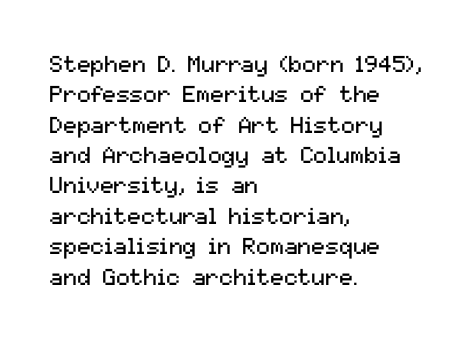
The image shows 23 px text type, upright; set left-aligned, normal line spacing (1.32x), normal letter spacing, not underlined.
